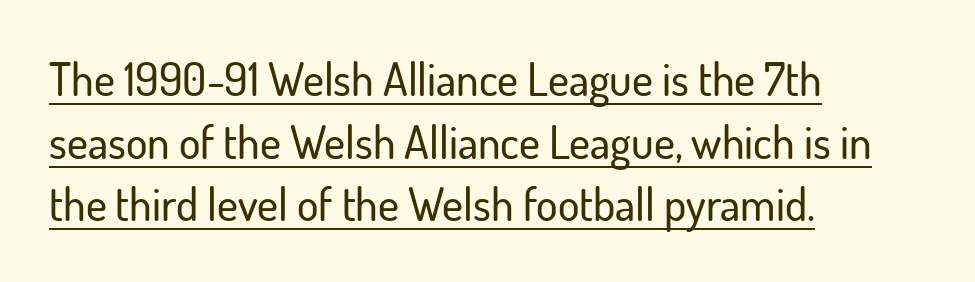
{"serif": "no", "italic": "no", "width": "normal", "stroke_contrast": "low", "x_height": "small", "monospaced": "no", "underline": "yes", "align": "left", "line_spacing": "normal", "line_spacing_ratio": 1.39, "letter_spacing": "normal", "letter_spacing_em": 0.0, "glyph_px": 45}
